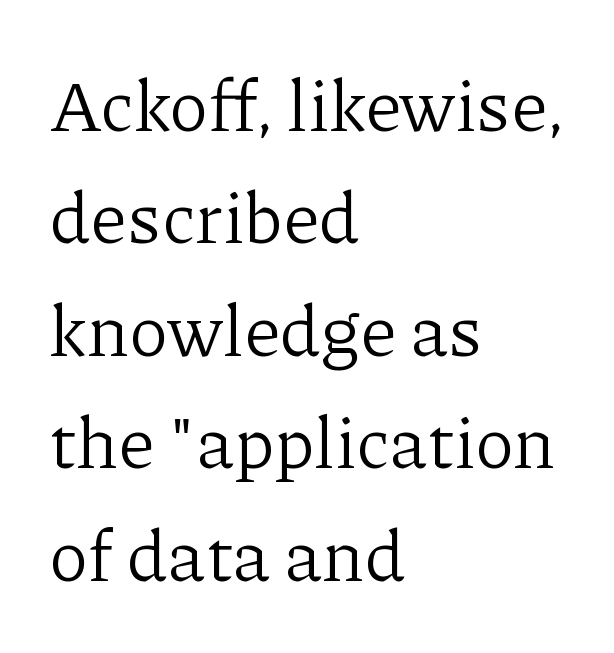
The image shows 73 px light serif type, upright; set left-aligned, normal line spacing (1.54x), normal letter spacing, not underlined; low stroke contrast and a medium x-height.
